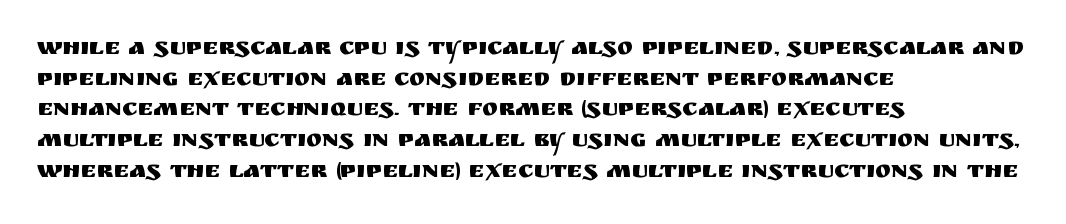
{"italic": "no", "underline": "no", "align": "left", "line_spacing": "normal", "line_spacing_ratio": 1.28, "letter_spacing": "normal", "letter_spacing_em": 0.0, "glyph_px": 24}
